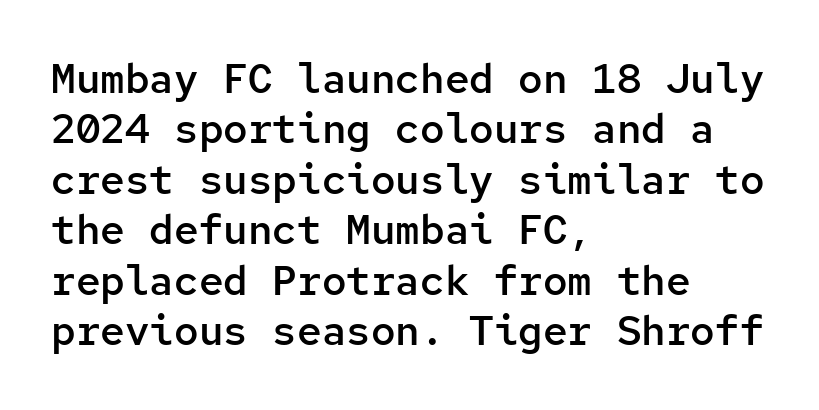
{"serif": "no", "italic": "no", "bold": "semi", "weight": "semibold", "width": "normal", "stroke_contrast": "low", "x_height": "medium", "monospaced": "yes", "underline": "no", "align": "left", "line_spacing_ratio": 1.23, "letter_spacing": "normal", "letter_spacing_em": 0.0, "glyph_px": 41}
